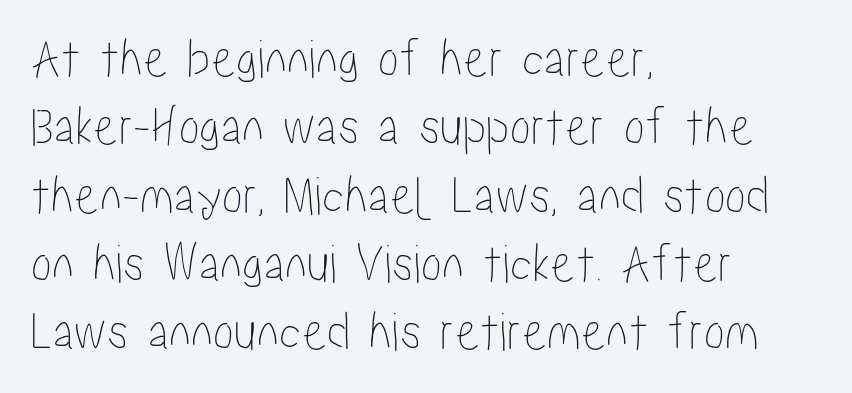
{"italic": "no", "width": "condensed", "stroke_contrast": "low", "x_height": "medium", "monospaced": "no", "underline": "no", "align": "left", "line_spacing_ratio": 1.22, "letter_spacing": "normal", "letter_spacing_em": 0.0, "glyph_px": 56}
